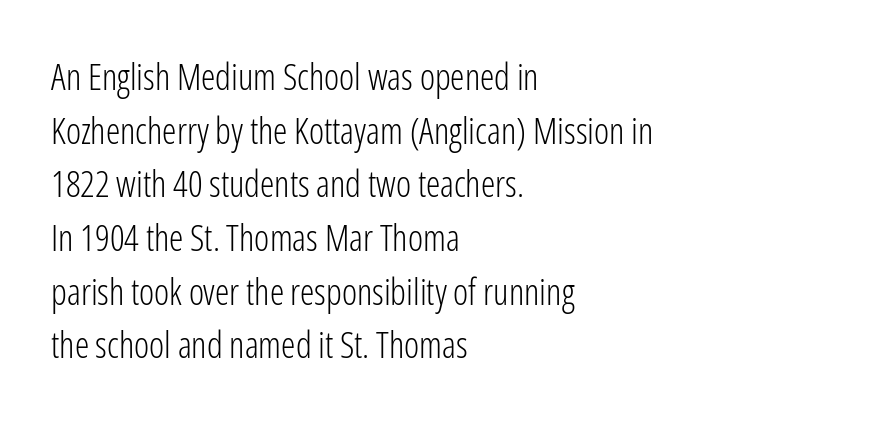
{"serif": "no", "italic": "no", "bold": "no", "weight": "light", "width": "condensed", "stroke_contrast": "low", "x_height": "medium", "monospaced": "no", "underline": "no", "align": "left", "line_spacing": "normal", "line_spacing_ratio": 1.49, "letter_spacing": "normal", "letter_spacing_em": 0.0, "glyph_px": 36}
